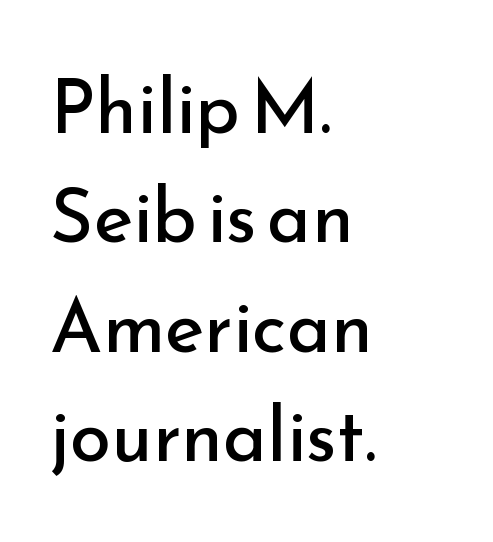
The axis of the letterforms is exactly vertical. The lines sit at an ordinary, default distance from one another. You could not count columns in this text — the font is proportionally spaced. Typeset ragged right — the left edge is the straight one.
